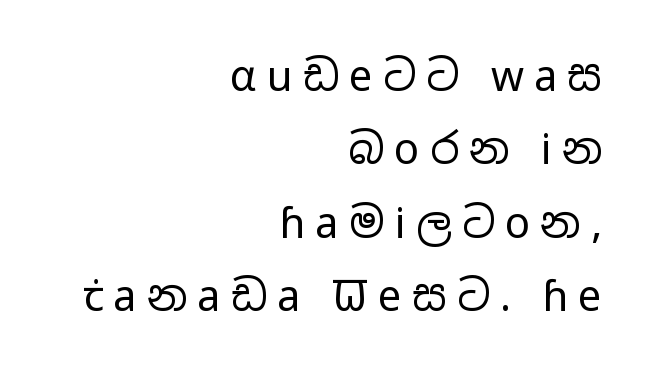
The image shows 42 px regular-weight, wide sans-serif type, upright; set right-aligned, line spacing 1.75x, unusually wide letter spacing (+0.24 em), not underlined; low stroke contrast and a medium x-height.
